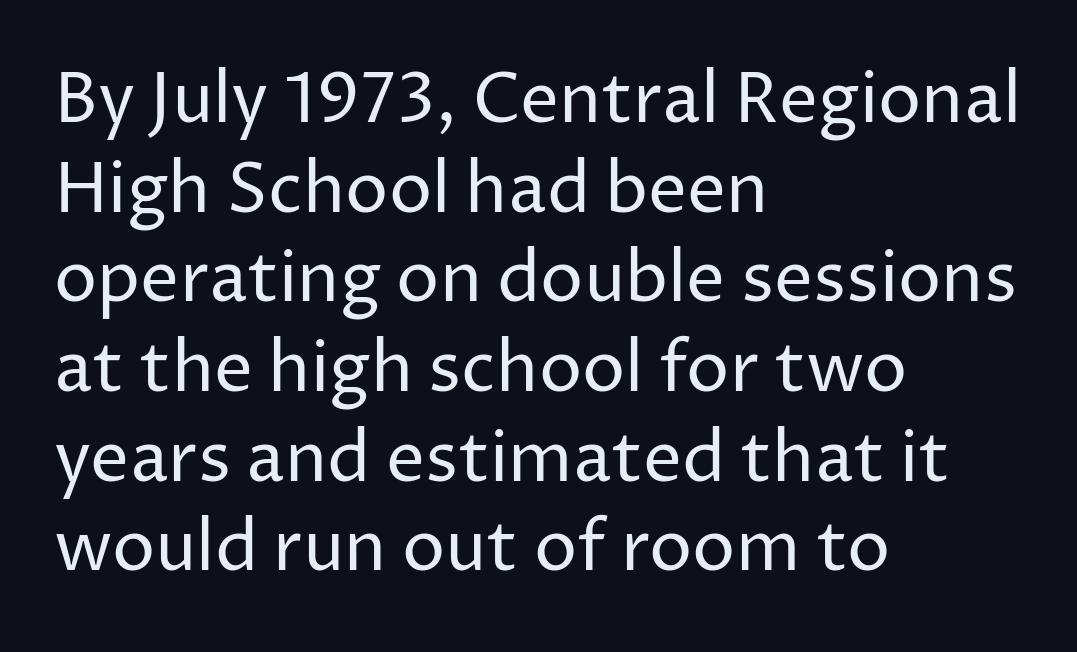
The image shows 69 px regular-weight sans-serif type, upright; set left-aligned, normal line spacing (1.3x), normal letter spacing, not underlined; low stroke contrast and a medium x-height.
